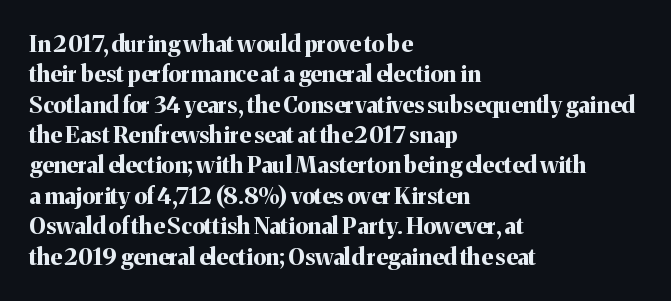
The image shows 23 px bold type, upright; set left-aligned, normal line spacing (1.32x), normal letter spacing, not underlined.
